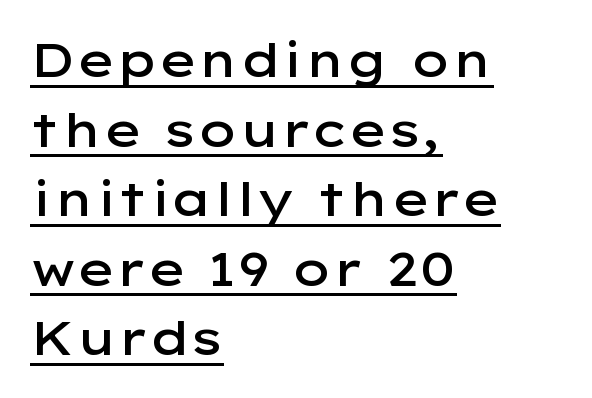
{"serif": "no", "italic": "no", "bold": "semi", "weight": "semibold", "width": "wide", "stroke_contrast": "low", "x_height": "medium", "monospaced": "no", "underline": "yes", "align": "left", "line_spacing": "normal", "line_spacing_ratio": 1.48, "letter_spacing": "normal", "letter_spacing_em": 0.0, "glyph_px": 47}
